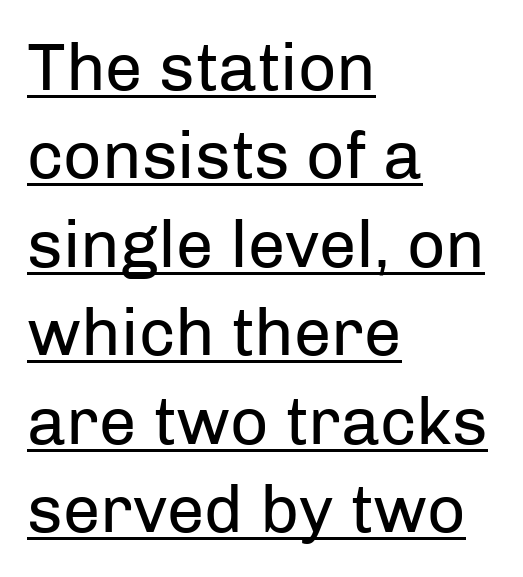
The typesetting does not lean heavy: it is not bold. Honestly, the underline is the first thing you notice here. Does the type have serifs? No, each stem ends abruptly. The compositor pushed each line to the left boundary. In terms of leading, this rendering sits right in the middle.
